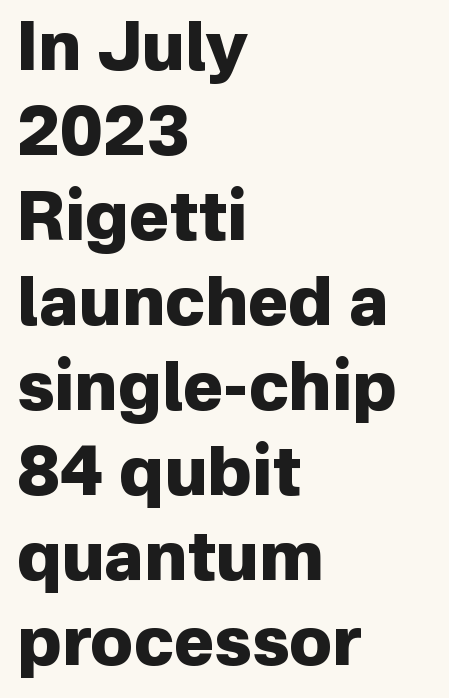
The image shows 68 px heavy sans-serif type, upright; set left-aligned, normal line spacing (1.25x), normal letter spacing, not underlined; low stroke contrast and a medium x-height.
